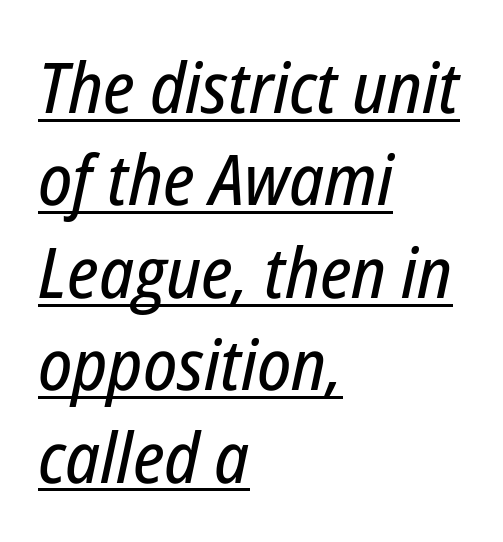
{"italic": "yes", "lean": "right", "slant_degrees": 12, "width": "condensed", "stroke_contrast": "low", "x_height": "medium", "monospaced": "no", "underline": "yes", "align": "left", "line_spacing": "normal", "line_spacing_ratio": 1.32, "letter_spacing": "normal", "letter_spacing_em": 0.0, "glyph_px": 70}
